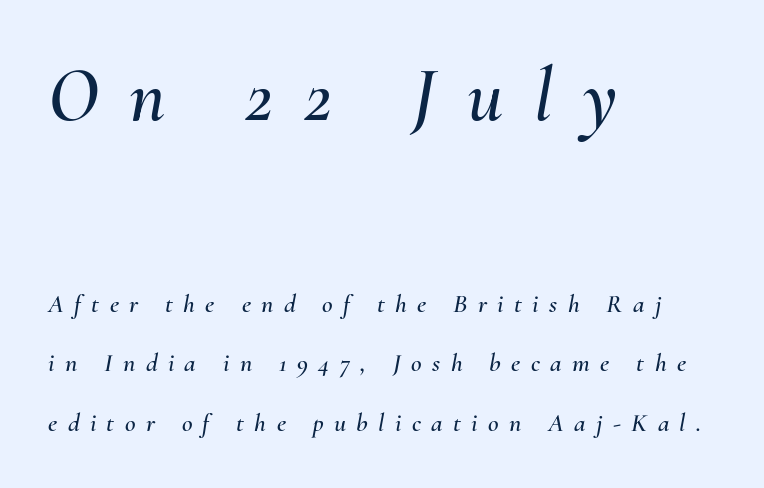
Q: Is the text italic (slanted)? A: Yes, it leans right by about 10 degrees.
Q: Is the text underlined? A: No.
Q: How is the paragraph aligned? A: Left-aligned.
Q: Is the spacing between letters normal or unusually wide? A: Unusually wide.
Q: Is the spacing between lines tight, normal or loose? A: Loose.
Q: Which block of text is set in a larger size, the first (top) or the second (bottom)? A: The first (top) one.
Q: Width (condensed, normal, or wide)? A: Normal.
Q: Stroke contrast? A: Medium.
Q: x-height? A: Small.
Q: Monospaced? A: No.
